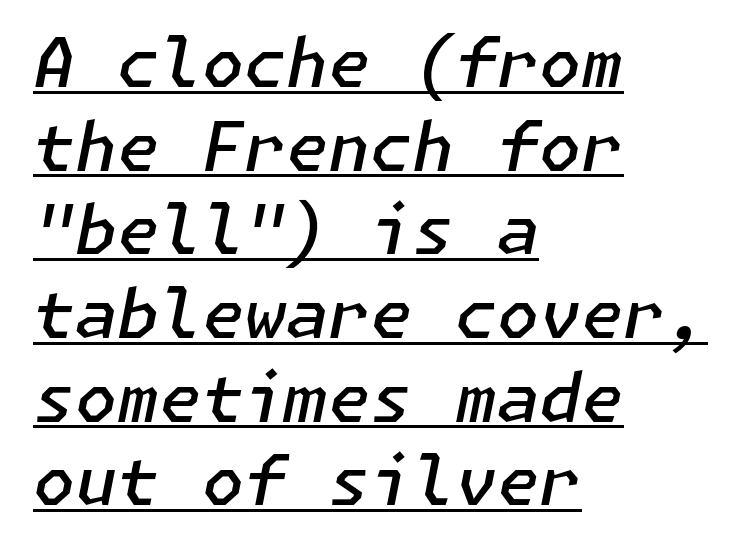
Q: Is the text bold? A: Semi-bold.
Q: Is the text italic (slanted)? A: Yes, it leans right by about 11 degrees.
Q: Is the text underlined? A: Yes.
Q: How is the paragraph aligned? A: Left-aligned.
Q: Is the spacing between letters normal or unusually wide? A: Normal.
Q: Width (condensed, normal, or wide)? A: Normal.
Q: Stroke contrast? A: Low.
Q: x-height? A: Medium.
